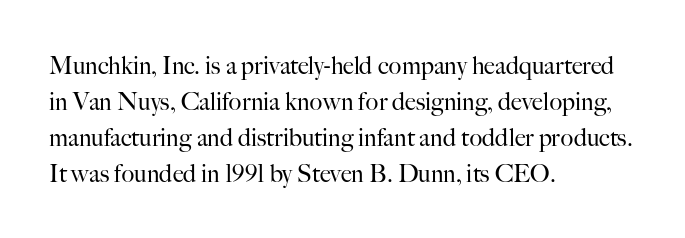
Q: Is the text bold? A: No.
Q: Is the text italic (slanted)? A: No, it is upright.
Q: Is the text underlined? A: No.
Q: How is the paragraph aligned? A: Left-aligned.
Q: Is the spacing between letters normal or unusually wide? A: Normal.
Q: Is the spacing between lines tight, normal or loose? A: Normal.
